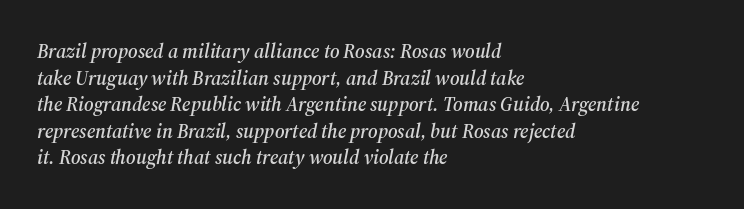
The image shows 20 px text type, italic (leaning right); set left-aligned, normal line spacing (1.33x), normal letter spacing, not underlined.
